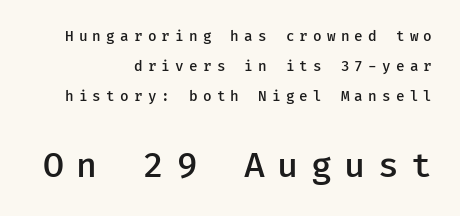
{"serif": "no", "italic": "no", "bold": "semi", "weight": "semibold", "width": "normal", "stroke_contrast": "low", "x_height": "medium", "underline": "no", "align": "right", "line_spacing": "loose", "line_spacing_ratio": 2.13, "letter_spacing": "wide", "letter_spacing_em": 0.37, "larger_block": "second", "size_ratio": 2.43, "glyph_px": 34}
